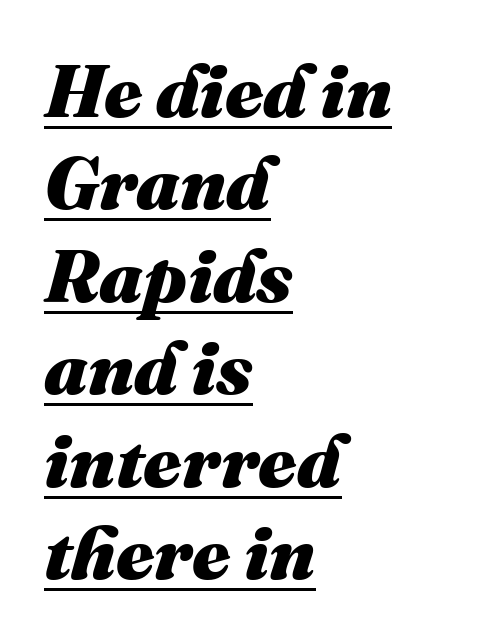
Q: Is the text bold? A: Yes.
Q: Is the text italic (slanted)? A: Yes, it leans right by about 16 degrees.
Q: Is the text underlined? A: Yes.
Q: How is the paragraph aligned? A: Left-aligned.
Q: Is the spacing between letters normal or unusually wide? A: Normal.
Q: Is the spacing between lines tight, normal or loose? A: Normal.
Q: Width (condensed, normal, or wide)? A: Normal.
Q: Stroke contrast? A: Medium.
Q: x-height? A: Medium.
Q: Monospaced? A: No.
